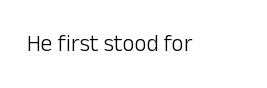
Q: Is the text bold? A: No.
Q: Is the text italic (slanted)? A: No, it is upright.
Q: Is the text underlined? A: No.
Q: Is the spacing between letters normal or unusually wide? A: Normal.
